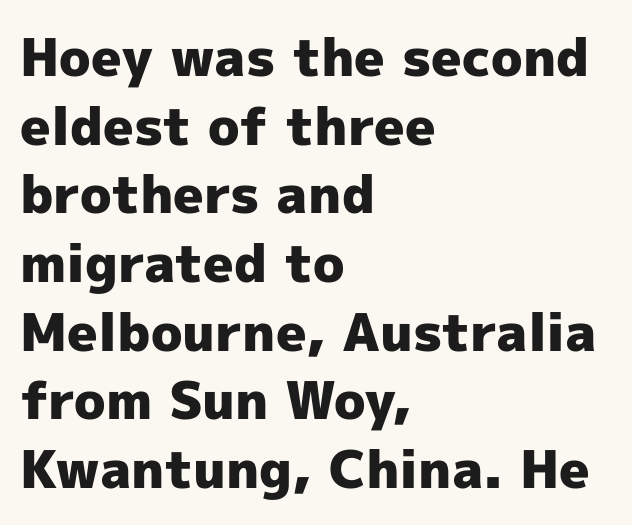
The image shows 52 px heavy sans-serif type, upright; set left-aligned, normal line spacing (1.32x), normal letter spacing, not underlined; a medium x-height.
